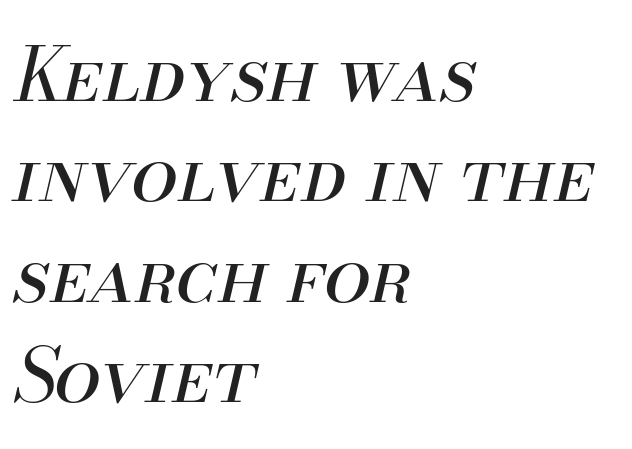
The image shows 75 px regular-weight type, italic (leaning right); set left-aligned, normal line spacing (1.34x), normal letter spacing, not underlined; medium stroke contrast and a small x-height.
